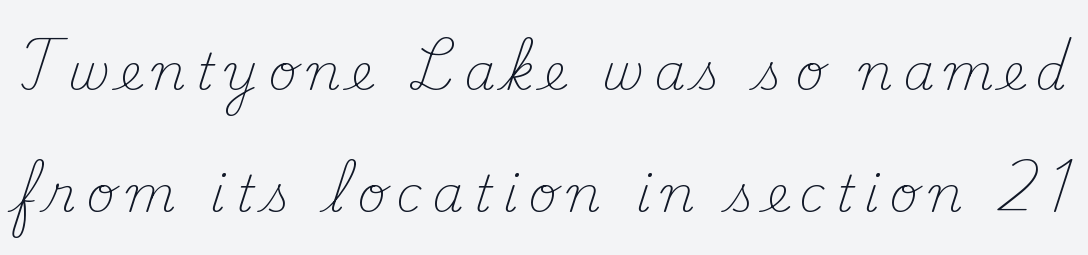
Each row of text sits above clean, open space. Typographically, this falls in the serif category. The block of text is sparse from top to bottom, with ample space between rows. The letters advance in unequal steps, a hallmark of proportional type.
